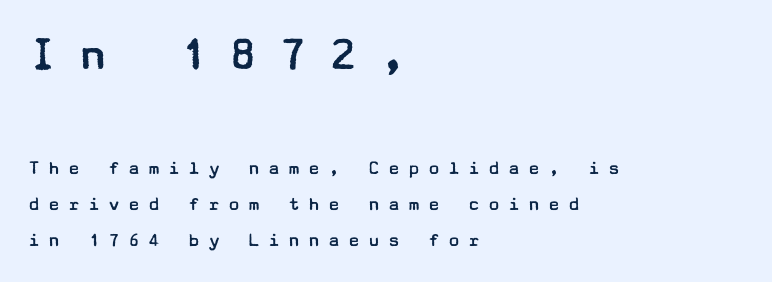
The lettering holds an erect, upright posture throughout. The cut favours lightness, reaching ordinary text weight at its darkest. In terms of letterspacing, this is a distinctly airy, spread setting. Decoration check: the copy has no underline. The text block is weighted toward the left margin, trailing off unevenly rightward. Caption: upper text group enlarged, lower text group reduced.
